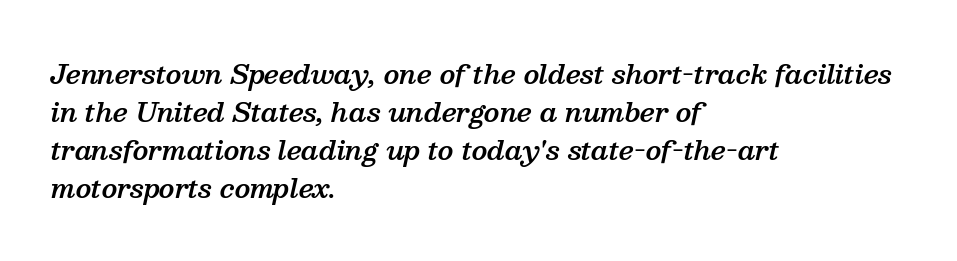
The image shows 26 px text type, italic (leaning right); set left-aligned, normal line spacing (1.46x), normal letter spacing, not underlined.
